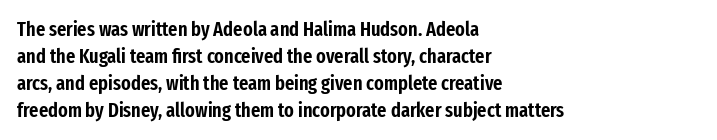
One-word summary of the alignment: left. The words here are not underlined. The passage shown stacks its lines at a standard gap. These lines were composed using upright roman letters.
